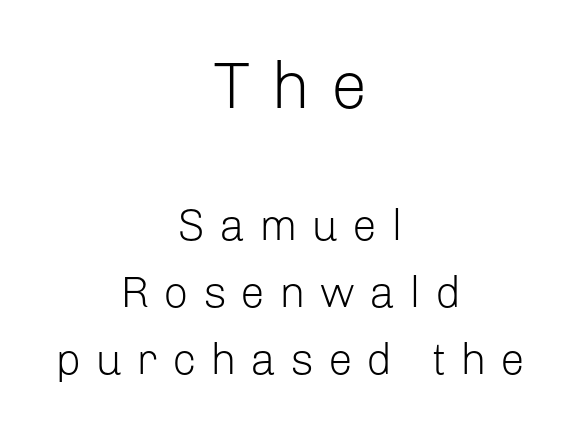
Q: Is the text bold? A: No.
Q: Is the text italic (slanted)? A: No, it is upright.
Q: Is the typeface a serif or a sans-serif typeface? A: Sans-serif.
Q: Is the text underlined? A: No.
Q: How is the paragraph aligned? A: Centered.
Q: Is the spacing between letters normal or unusually wide? A: Unusually wide.
Q: Is the spacing between lines tight, normal or loose? A: Normal.
Q: Which block of text is set in a larger size, the first (top) or the second (bottom)? A: The first (top) one.
Q: Width (condensed, normal, or wide)? A: Normal.
Q: Stroke contrast? A: Low.
Q: x-height? A: Medium.
Q: Monospaced? A: No.
